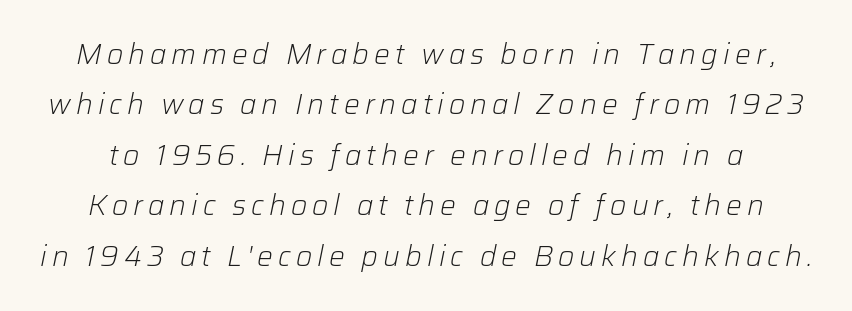
Q: Is the text bold? A: No.
Q: Is the text italic (slanted)? A: Yes, it leans right by about 12 degrees.
Q: Is the text underlined? A: No.
Q: Width (condensed, normal, or wide)? A: Normal.
Q: Stroke contrast? A: Low.
Q: x-height? A: Medium.
Q: Monospaced? A: No.
